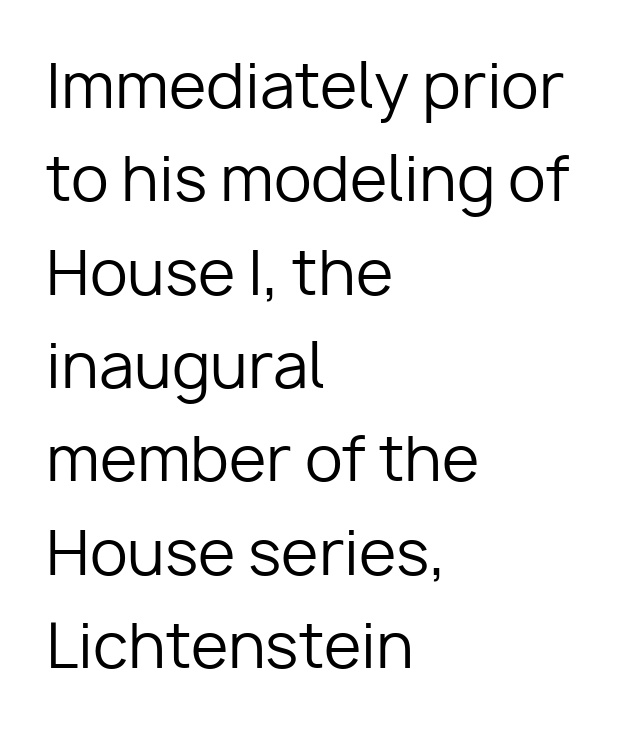
Underlining? Definitely not there. Does extra space separate the letters? No, they use regular spacing. This rendering employs a face without finishing strokes, i.e., a sans-serif. This sample is left-justified, so line endings fall wherever the words run out.
